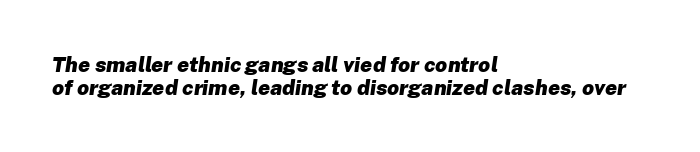
Q: Is the text bold? A: Yes.
Q: Is the text italic (slanted)? A: Yes, it leans right by about 8 degrees.
Q: Is the text underlined? A: No.
Q: How is the paragraph aligned? A: Left-aligned.
Q: Is the spacing between letters normal or unusually wide? A: Normal.
Q: Is the spacing between lines tight, normal or loose? A: Tight.
